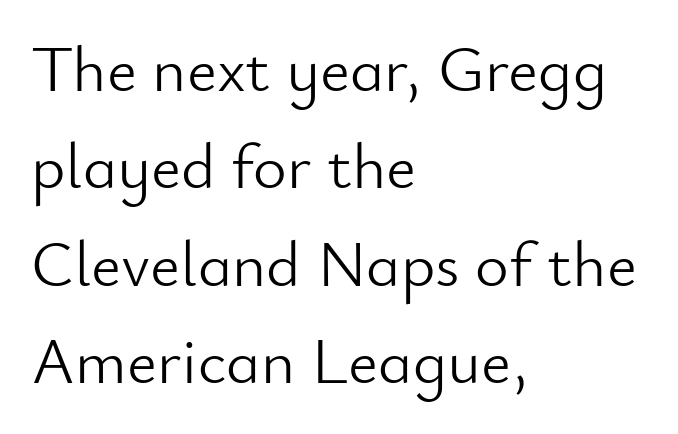
The image shows 65 px light sans-serif type, upright; set left-aligned, normal line spacing (1.5x), normal letter spacing, not underlined; low stroke contrast and a small x-height.
